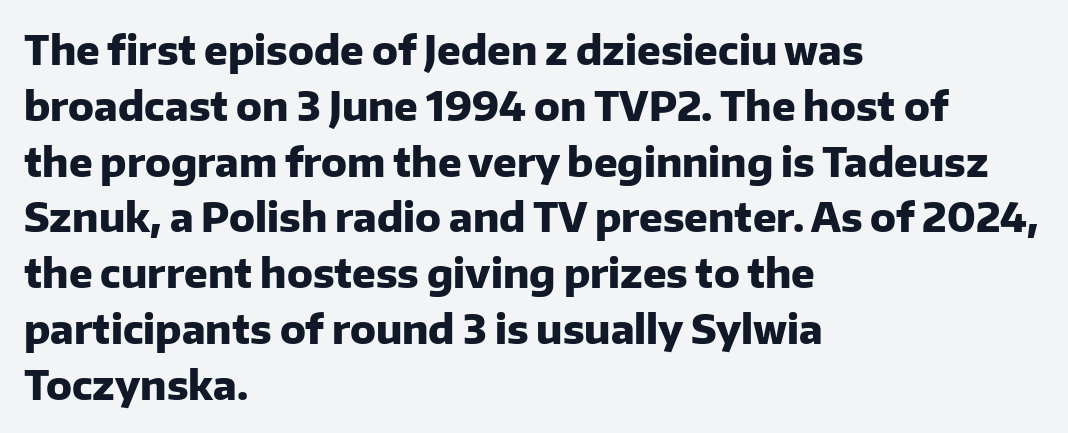
{"serif": "no", "italic": "no", "bold": "yes", "weight": "heavy", "width": "normal", "stroke_contrast": "low", "x_height": "medium", "monospaced": "no", "underline": "no", "align": "left", "line_spacing": "normal", "line_spacing_ratio": 1.43, "letter_spacing": "normal", "letter_spacing_em": 0.0, "glyph_px": 39}
